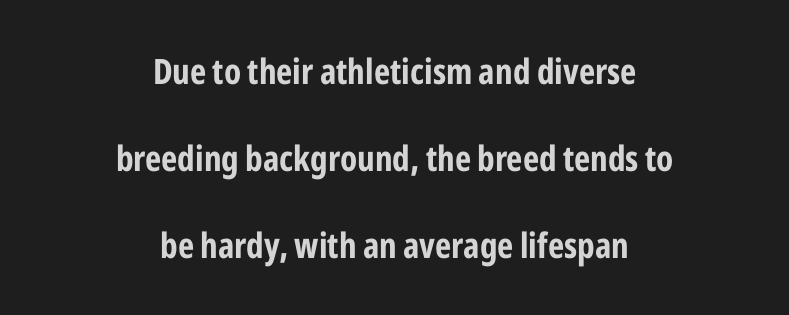
The image shows 35 px bold, condensed sans-serif type, upright; set centered, loose line spacing (2.48x), normal letter spacing, not underlined; low stroke contrast and a medium x-height.
